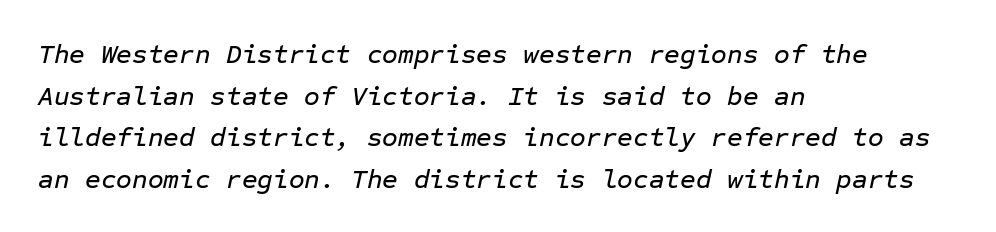
Descender tails drop into unmarked territory. The face used here is rendered with its standard letterfit. Reading down the block, your eye returns to a fixed left position each line. The rows are spaced the way most documents space them. Italic: yes, the glyphs are oblique.
